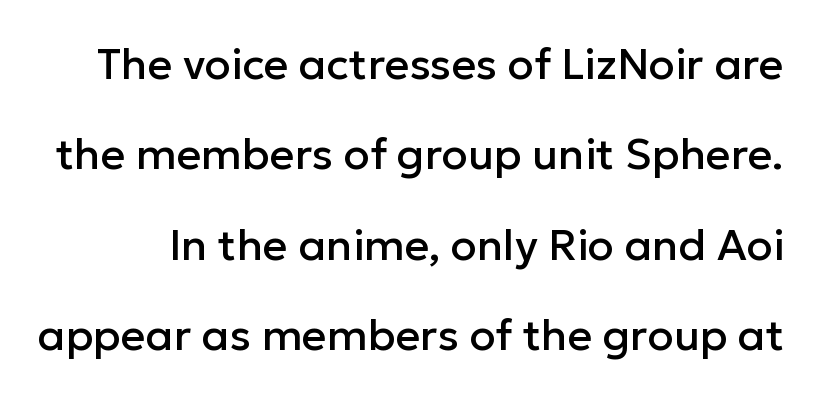
The image shows 43 px sans-serif type, upright; set loose line spacing (2.1x), normal letter spacing, not underlined; low stroke contrast and a medium x-height.
